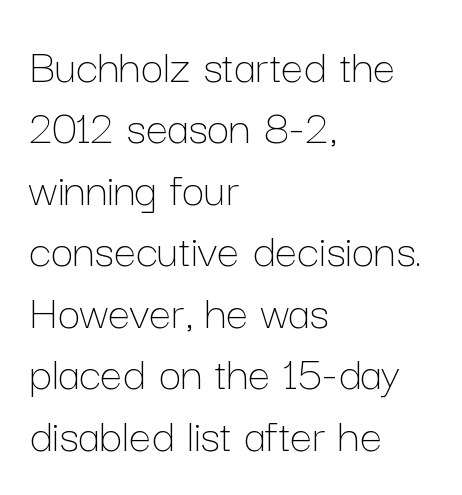
A typesetter would call this proportional, since set widths differ per character. Casual observation: everything's shoved over to the left. The typesetting does not lean heavy: it is not bold. The words here are not underlined. The passage shown has conventional tracking throughout. The type sits square on the baseline with zero lean.
